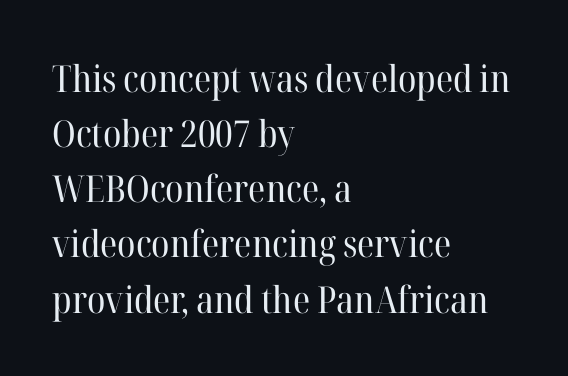
Q: Is the text bold? A: No.
Q: Is the text italic (slanted)? A: No, it is upright.
Q: Is the typeface a serif or a sans-serif typeface? A: Serif.
Q: Is the text underlined? A: No.
Q: How is the paragraph aligned? A: Left-aligned.
Q: Is the spacing between letters normal or unusually wide? A: Normal.
Q: Is the spacing between lines tight, normal or loose? A: Normal.
Q: Width (condensed, normal, or wide)? A: Normal.
Q: Stroke contrast? A: High.
Q: x-height? A: Medium.
Q: Monospaced? A: No.
